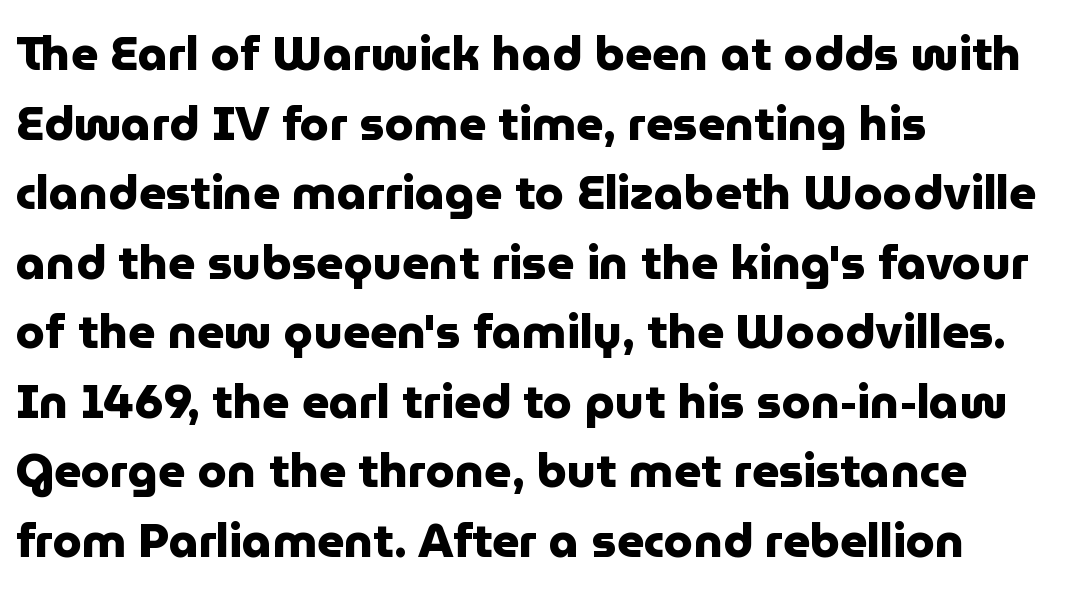
Inter-character spacing is left at the font's built-in metrics. The strip under each line holds only bare page. Set as a true bold cut, around the 700 mark. A typesetter would label this face a sans.
